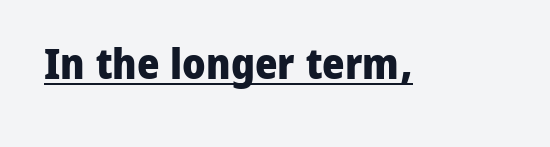
The image shows 43 px heavy sans-serif type, upright; set normal letter spacing, underlined; low stroke contrast and a medium x-height.
